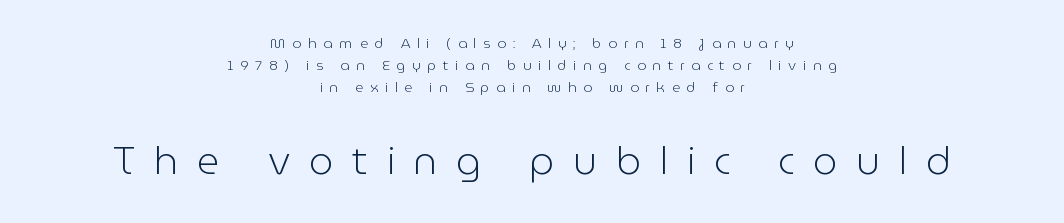
Q: Is the text bold? A: No.
Q: Is the text italic (slanted)? A: No, it is upright.
Q: Is the typeface a serif or a sans-serif typeface? A: Sans-serif.
Q: Is the text underlined? A: No.
Q: How is the paragraph aligned? A: Centered.
Q: Is the spacing between letters normal or unusually wide? A: Unusually wide.
Q: Is the spacing between lines tight, normal or loose? A: Normal.
Q: Which block of text is set in a larger size, the first (top) or the second (bottom)? A: The second (bottom) one.
Q: Width (condensed, normal, or wide)? A: Normal.
Q: Stroke contrast? A: Low.
Q: x-height? A: Medium.
Q: Monospaced? A: No.
